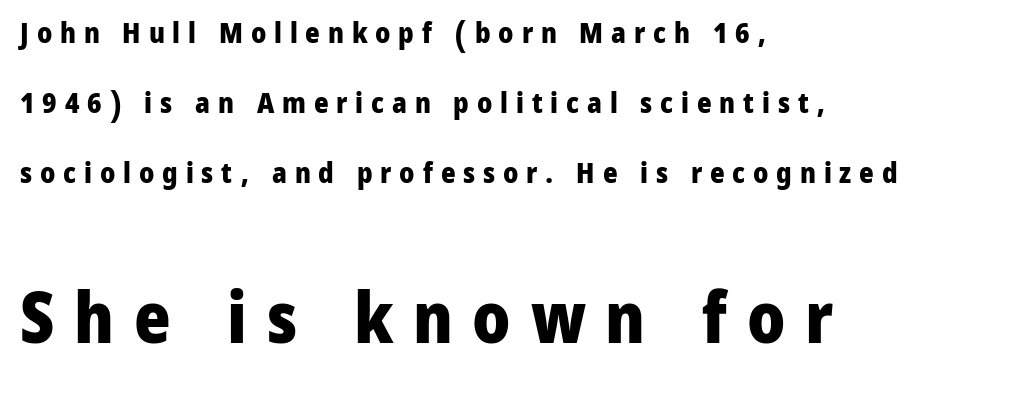
{"serif": "no", "italic": "no", "bold": "yes", "weight": "heavy", "width": "normal", "stroke_contrast": "low", "x_height": "medium", "monospaced": "no", "underline": "no", "align": "left", "line_spacing": "loose", "line_spacing_ratio": 2.5, "letter_spacing": "wide", "letter_spacing_em": 0.28, "larger_block": "second", "size_ratio": 2.5, "glyph_px": 70}
